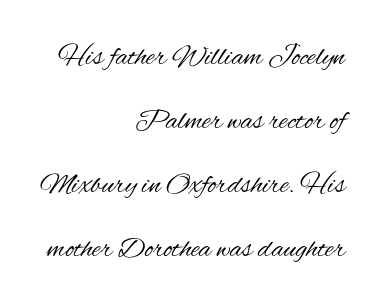
The passage shown is not underscored anywhere. The face used here is rendered with its standard letterfit. Typeset ragged left — the right edge is the straight one. Looks like regular typesetting: each glyph gets only the width it needs. Quick note: interline space is abundant.
